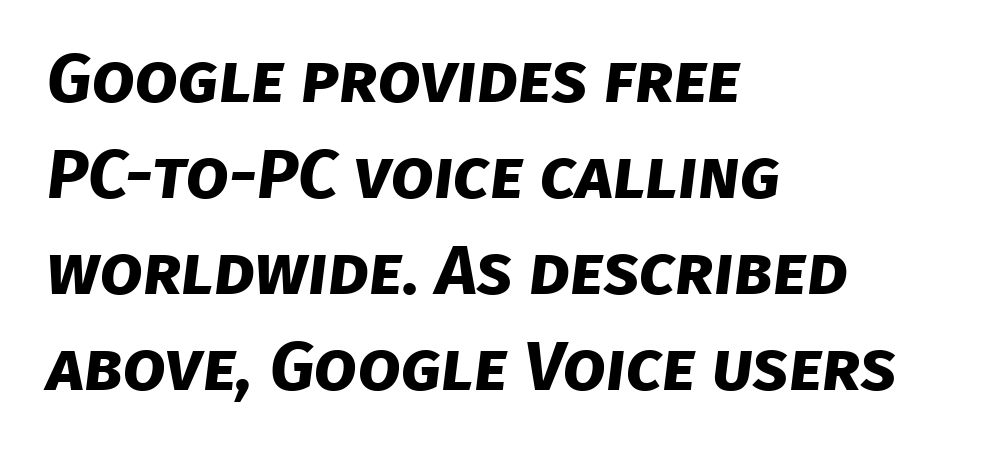
{"serif": "no", "bold": "yes", "weight": "bold", "width": "normal", "stroke_contrast": "low", "x_height": "large", "monospaced": "no", "underline": "no", "align": "left", "line_spacing": "normal", "line_spacing_ratio": 1.39, "letter_spacing": "normal", "letter_spacing_em": 0.0, "glyph_px": 69}
